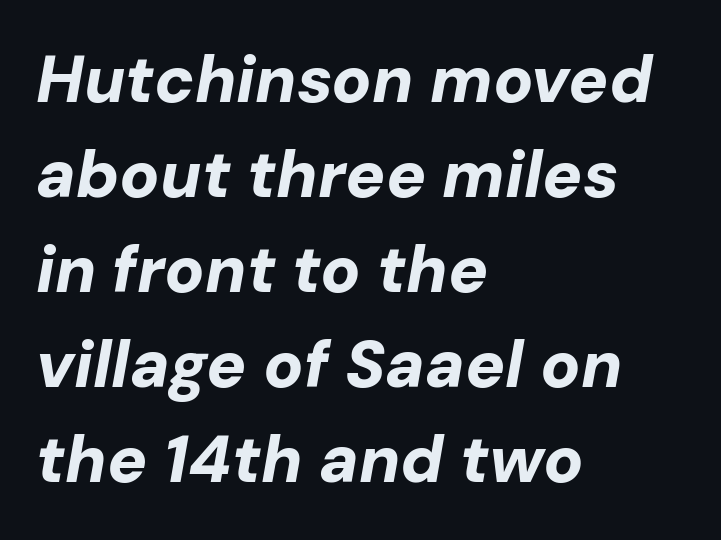
Q: Is the text bold? A: Yes.
Q: Is the text italic (slanted)? A: Yes, it leans right by about 10 degrees.
Q: Is the text underlined? A: No.
Q: How is the paragraph aligned? A: Left-aligned.
Q: Is the spacing between letters normal or unusually wide? A: Normal.
Q: Is the spacing between lines tight, normal or loose? A: Normal.
Q: Width (condensed, normal, or wide)? A: Normal.
Q: Stroke contrast? A: Low.
Q: x-height? A: Medium.
Q: Monospaced? A: No.
